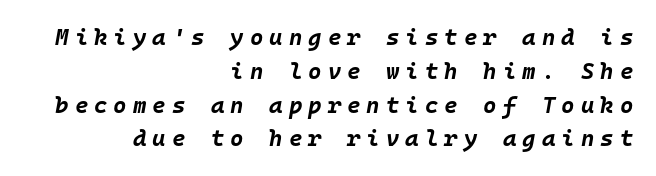
Q: Is the text bold? A: Yes.
Q: Is the text italic (slanted)? A: Yes, it leans right by about 10 degrees.
Q: Is the text underlined? A: No.
Q: How is the paragraph aligned? A: Right-aligned.
Q: Is the spacing between letters normal or unusually wide? A: Unusually wide.
Q: Is the spacing between lines tight, normal or loose? A: Normal.
